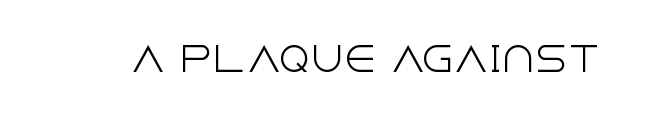
The image shows 33 px light sans-serif type, upright; set normal letter spacing, not underlined; a large x-height.
